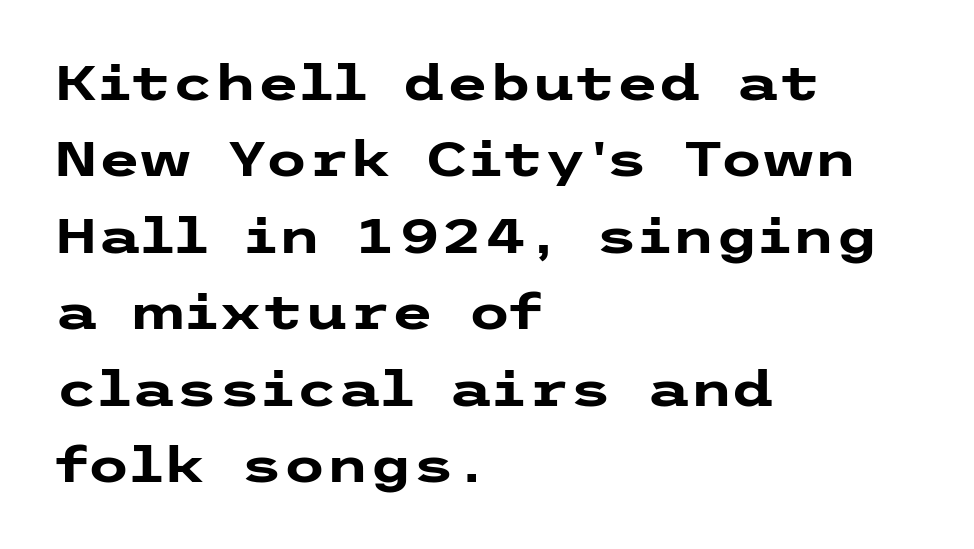
Q: Is the text bold? A: Yes.
Q: Is the text italic (slanted)? A: No, it is upright.
Q: Is the typeface a serif or a sans-serif typeface? A: Sans-serif.
Q: Is the text underlined? A: No.
Q: How is the paragraph aligned? A: Left-aligned.
Q: Is the spacing between letters normal or unusually wide? A: Normal.
Q: Is the spacing between lines tight, normal or loose? A: Normal.
Q: Width (condensed, normal, or wide)? A: Wide.
Q: Stroke contrast? A: Low.
Q: x-height? A: Medium.
